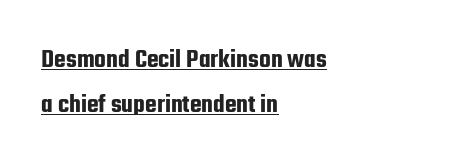
Q: Is the text italic (slanted)? A: No, it is upright.
Q: Is the text underlined? A: Yes.
Q: How is the paragraph aligned? A: Left-aligned.
Q: Is the spacing between letters normal or unusually wide? A: Normal.
Q: Is the spacing between lines tight, normal or loose? A: Normal.
